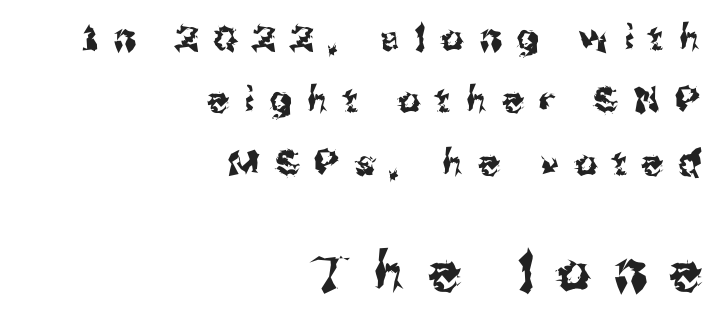
Q: Is the text italic (slanted)? A: No, it is upright.
Q: Is the typeface a serif or a sans-serif typeface? A: Sans-serif.
Q: Is the text underlined? A: No.
Q: How is the paragraph aligned? A: Right-aligned.
Q: Is the spacing between letters normal or unusually wide? A: Unusually wide.
Q: Which block of text is set in a larger size, the first (top) or the second (bottom)? A: The second (bottom) one.
Q: Width (condensed, normal, or wide)? A: Normal.
Q: Stroke contrast? A: Medium.
Q: x-height? A: Medium.
Q: Monospaced? A: No.
